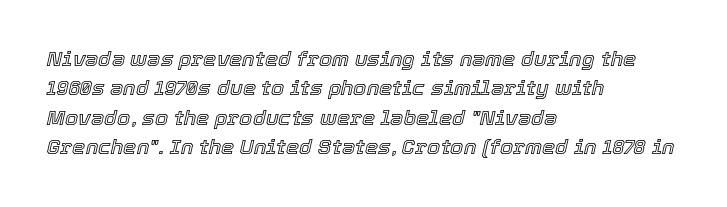
Every character sits at an angle, as italics do. The letters sit at their default tracking, neither squeezed nor spread. Regarding leading, the lines here are spaced in the standard way. Is the block centered? No — it sits flush against the left margin. Clear beneath every line of the passage.
